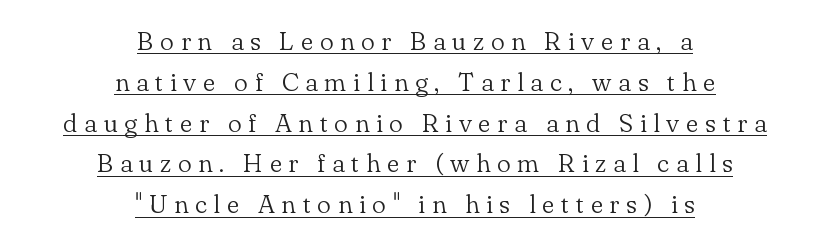
The image shows 26 px text type, upright; set centered, normal line spacing (1.57x), unusually wide letter spacing (+0.26 em), underlined.
